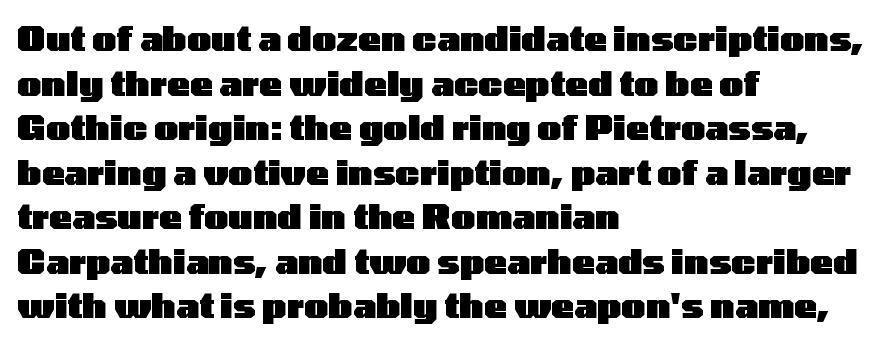
{"serif": "no", "italic": "no", "bold": "yes", "weight": "heavy", "width": "wide", "stroke_contrast": "low", "x_height": "medium", "monospaced": "no", "underline": "no", "align": "left", "line_spacing": "normal", "line_spacing_ratio": 1.31, "letter_spacing": "normal", "letter_spacing_em": 0.0, "glyph_px": 34}
